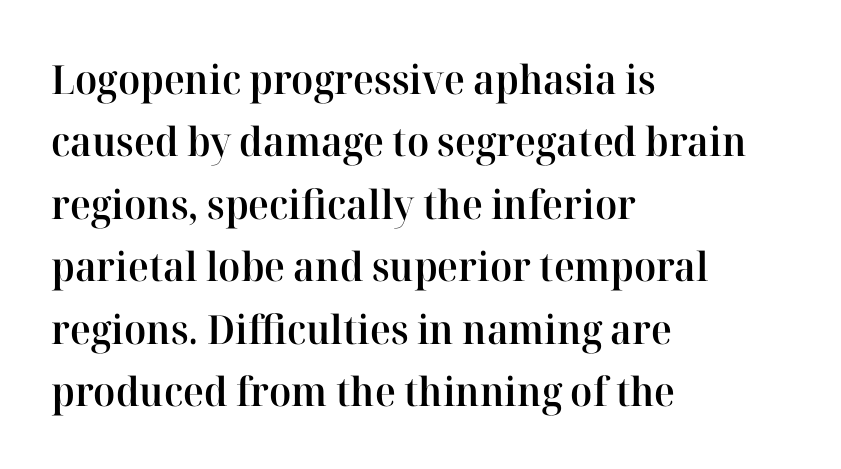
The image shows 40 px semibold serif type, upright; set left-aligned, normal line spacing (1.56x), normal letter spacing, not underlined; high stroke contrast and a medium x-height.
